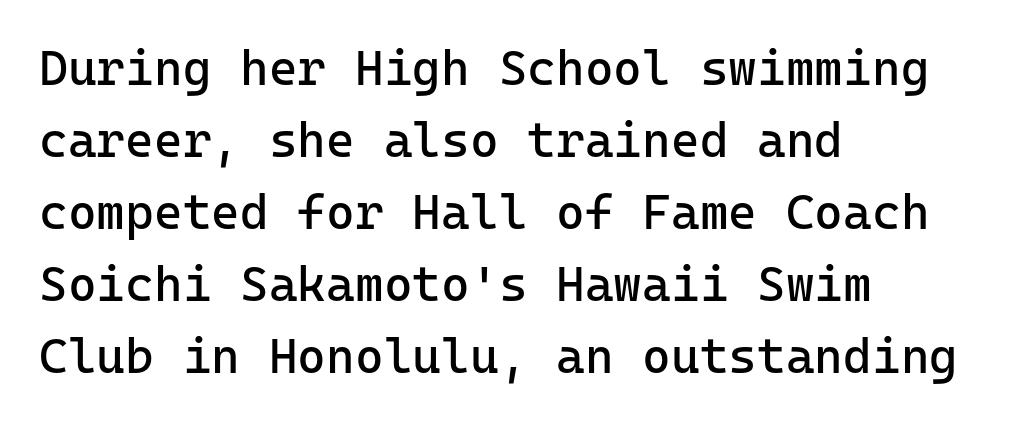
{"serif": "no", "italic": "no", "bold": "no", "weight": "regular", "width": "normal", "stroke_contrast": "low", "x_height": "medium", "monospaced": "yes", "underline": "no", "align": "left", "line_spacing": "normal", "line_spacing_ratio": 1.47, "letter_spacing": "normal", "letter_spacing_em": 0.0, "glyph_px": 49}
